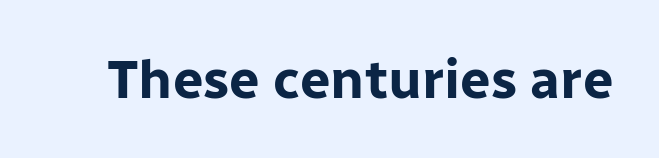
The image shows 54 px bold sans-serif type, upright; set normal letter spacing, not underlined; low stroke contrast and a medium x-height.
